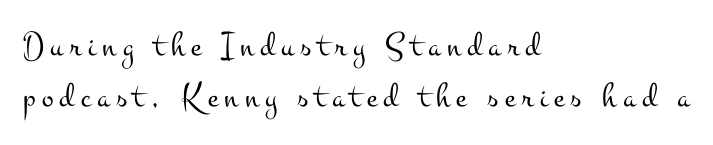
Q: Is the text bold? A: No.
Q: Is the text italic (slanted)? A: Yes.
Q: Is the text underlined? A: No.
Q: How is the paragraph aligned? A: Left-aligned.
Q: Is the spacing between lines tight, normal or loose? A: Normal.
Q: Width (condensed, normal, or wide)? A: Wide.
Q: Stroke contrast? A: Medium.
Q: x-height? A: Small.
Q: Monospaced? A: No.
